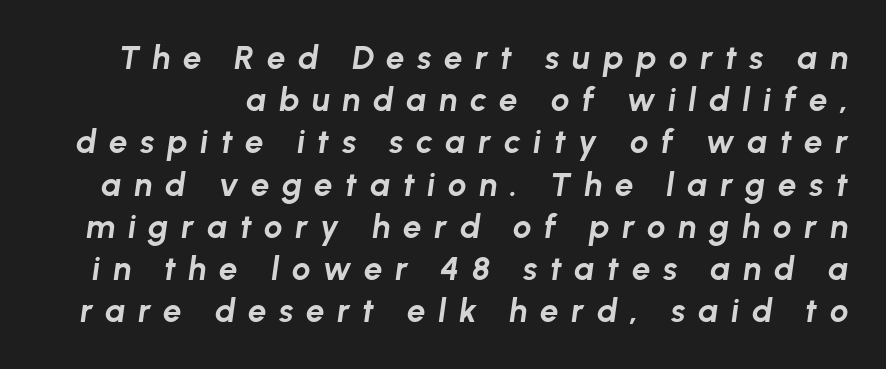
{"italic": "yes", "lean": "right", "slant_degrees": 8, "bold": "yes", "weight": "bold", "width": "normal", "stroke_contrast": "low", "x_height": "medium", "monospaced": "no", "underline": "no", "line_spacing": "normal", "line_spacing_ratio": 1.28, "letter_spacing": "wide", "letter_spacing_em": 0.38, "glyph_px": 33}
